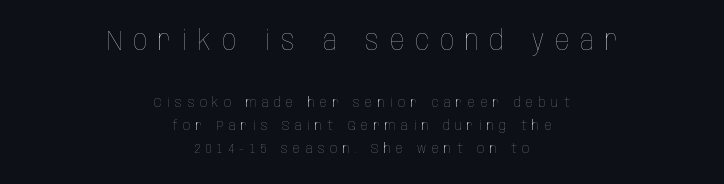
Tracking value appears strongly positive — letters spread wide. The type sits square on the baseline with zero lean. Two sizes are in play, and the larger belongs to the first block. The foot of each line stays bare and open. Stroke mass is kept to a normal reading level or below. Varying glyph widths throughout — classic text-font behaviour.
